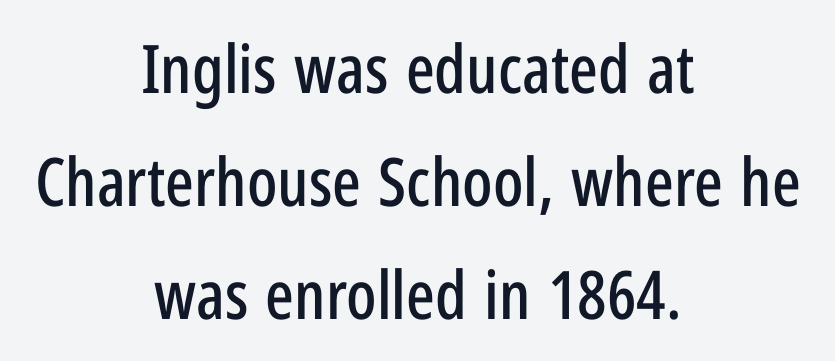
The image shows 67 px condensed sans-serif type, upright; set centered, normal line spacing (1.69x), normal letter spacing, not underlined; low stroke contrast and a medium x-height.
